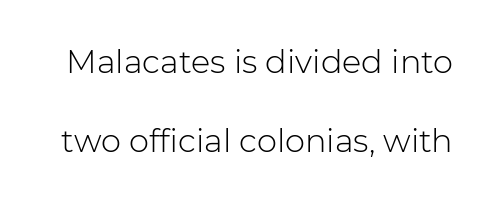
Q: Is the text bold? A: No.
Q: Is the text italic (slanted)? A: No, it is upright.
Q: Is the typeface a serif or a sans-serif typeface? A: Sans-serif.
Q: Is the text underlined? A: No.
Q: Is the spacing between letters normal or unusually wide? A: Normal.
Q: Is the spacing between lines tight, normal or loose? A: Loose.
Q: Width (condensed, normal, or wide)? A: Normal.
Q: Stroke contrast? A: Low.
Q: x-height? A: Medium.
Q: Monospaced? A: No.
